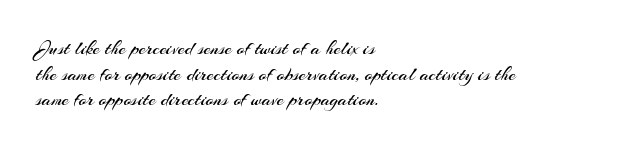
{"bold": "no", "underline": "no", "align": "left", "line_spacing": "normal", "line_spacing_ratio": 1.28, "letter_spacing": "normal", "letter_spacing_em": 0.0, "glyph_px": 20}
